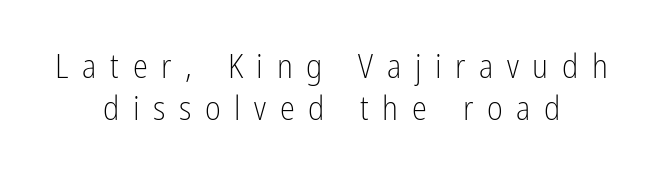
Q: Is the text bold? A: No.
Q: Is the text italic (slanted)? A: No, it is upright.
Q: Is the typeface a serif or a sans-serif typeface? A: Sans-serif.
Q: Is the text underlined? A: No.
Q: How is the paragraph aligned? A: Centered.
Q: Is the spacing between letters normal or unusually wide? A: Unusually wide.
Q: Is the spacing between lines tight, normal or loose? A: Normal.
Q: Width (condensed, normal, or wide)? A: Condensed.
Q: Stroke contrast? A: Low.
Q: x-height? A: Medium.
Q: Monospaced? A: No.
